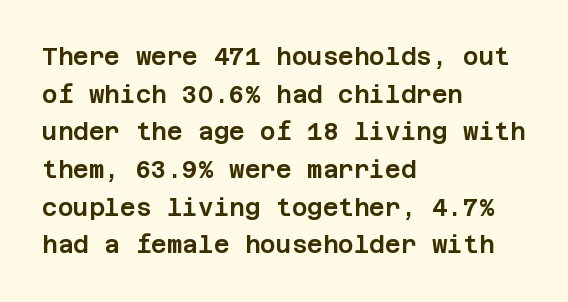
The image shows 24 px text type, upright; set left-aligned, normal line spacing (1.57x), normal letter spacing, not underlined.
